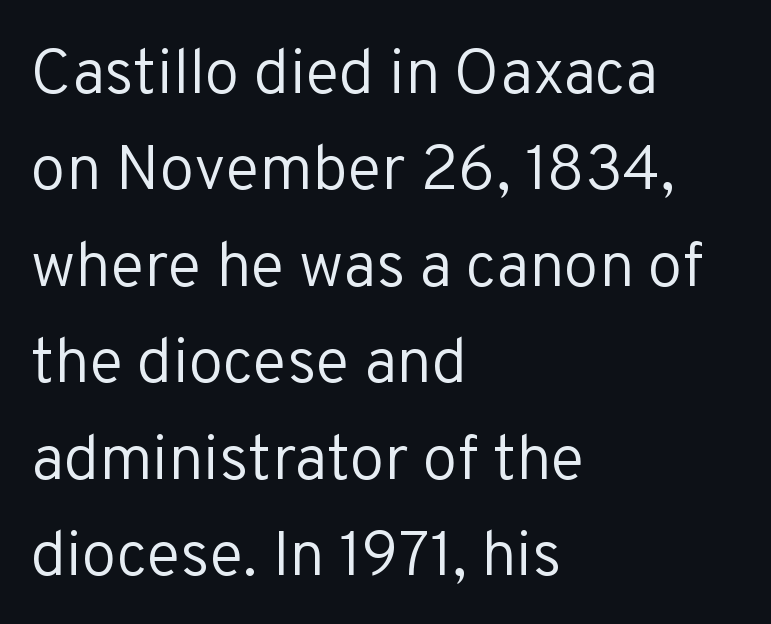
The image shows 63 px regular-weight sans-serif type, upright; set left-aligned, normal line spacing (1.53x), normal letter spacing, not underlined; low stroke contrast and a medium x-height.
